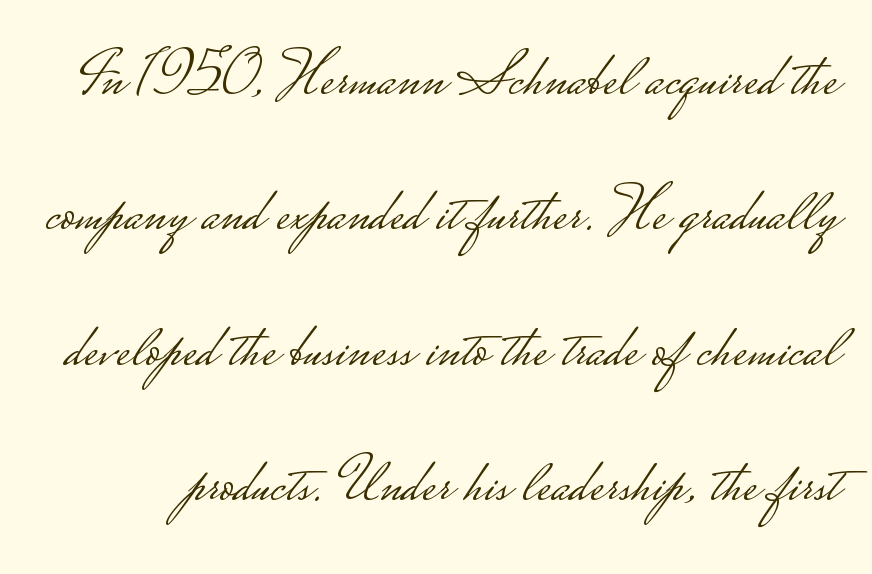
The image shows 63 px light, wide sans-serif type; set loose line spacing (2.15x), normal letter spacing, not underlined; low stroke contrast.
